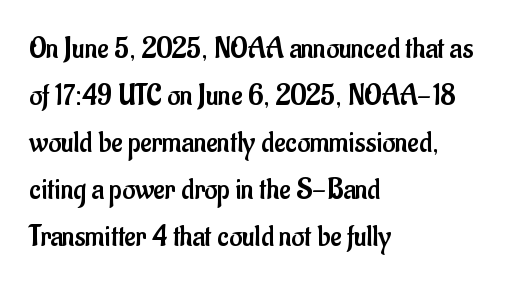
Q: Is the text bold? A: No.
Q: Is the text italic (slanted)? A: No, it is upright.
Q: Is the typeface a serif or a sans-serif typeface? A: Sans-serif.
Q: Is the text underlined? A: No.
Q: How is the paragraph aligned? A: Left-aligned.
Q: Is the spacing between letters normal or unusually wide? A: Normal.
Q: Is the spacing between lines tight, normal or loose? A: Normal.
Q: Width (condensed, normal, or wide)? A: Condensed.
Q: Stroke contrast? A: Low.
Q: x-height? A: Small.
Q: Monospaced? A: No.
